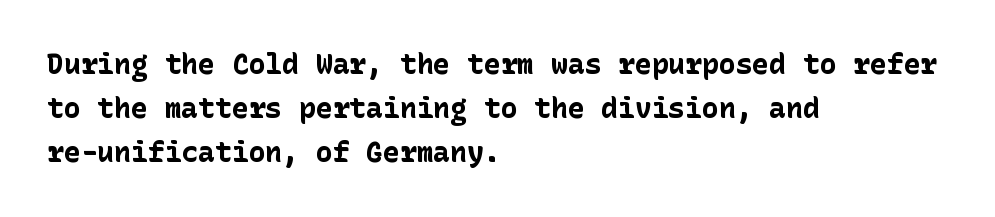
Q: Is the text bold? A: Yes.
Q: Is the text italic (slanted)? A: No, it is upright.
Q: Is the typeface a serif or a sans-serif typeface? A: Sans-serif.
Q: Is the text underlined? A: No.
Q: How is the paragraph aligned? A: Left-aligned.
Q: Is the spacing between letters normal or unusually wide? A: Normal.
Q: Is the spacing between lines tight, normal or loose? A: Normal.
Q: Width (condensed, normal, or wide)? A: Normal.
Q: Stroke contrast? A: Low.
Q: x-height? A: Medium.
